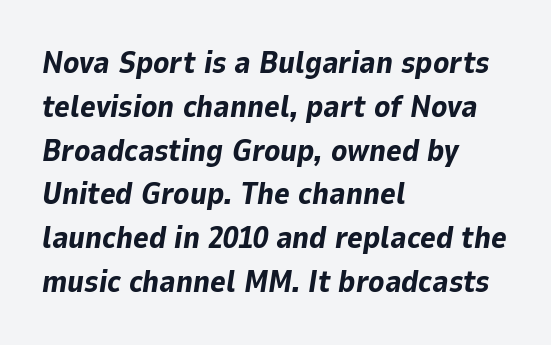
Line starts are locked; line ends wander. Reading down the column, the eye jumps a familiar distance to each next line. Spacing verdict: proportional, widths tailored to each character. Beneath every word, the page is bare.
